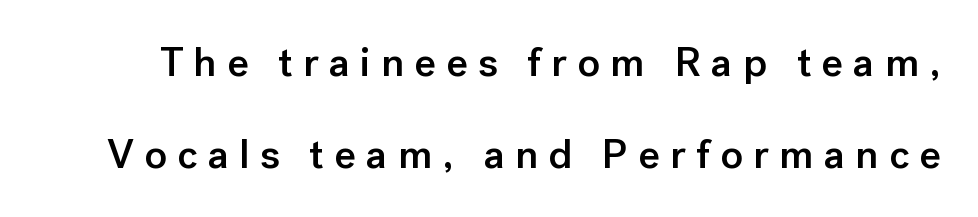
Posture: vertical. A typesetter would call this proportional, since set widths differ per character. The designer went with a sans here, leaving each stem footless. The passage shown is semibold, sitting just below true bold. Between one letter and the next there's a generous, obvious gap. Line spacing here is loose.
